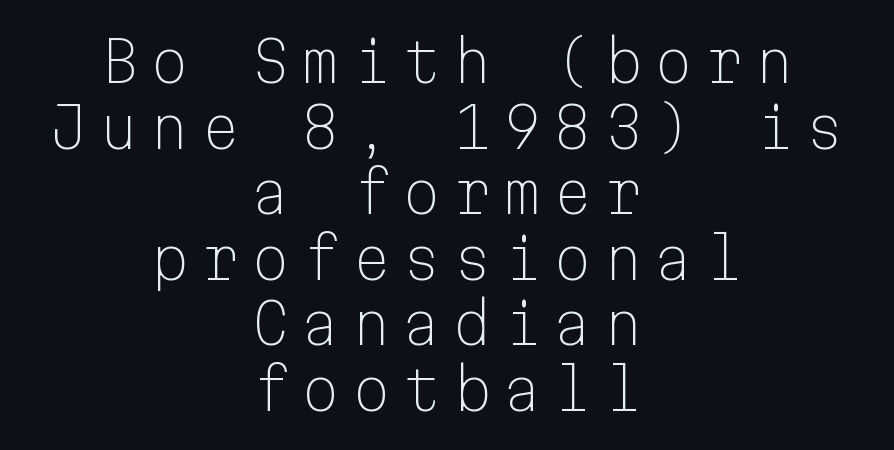
Q: Is the text bold? A: No.
Q: Is the text italic (slanted)? A: No, it is upright.
Q: Is the typeface a serif or a sans-serif typeface? A: Sans-serif.
Q: Is the text underlined? A: No.
Q: How is the paragraph aligned? A: Centered.
Q: Is the spacing between letters normal or unusually wide? A: Unusually wide.
Q: Width (condensed, normal, or wide)? A: Normal.
Q: Stroke contrast? A: Low.
Q: x-height? A: Medium.
Q: Monospaced? A: Yes.
